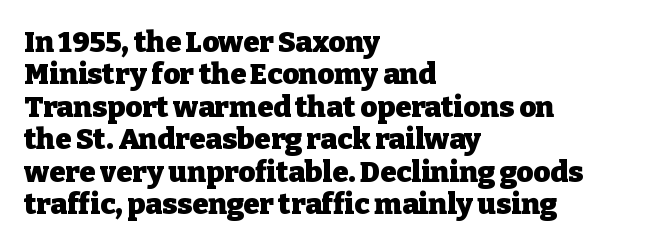
Q: Is the text bold? A: Yes.
Q: Is the text italic (slanted)? A: No, it is upright.
Q: Is the typeface a serif or a sans-serif typeface? A: Serif.
Q: Is the text underlined? A: No.
Q: How is the paragraph aligned? A: Left-aligned.
Q: Is the spacing between letters normal or unusually wide? A: Normal.
Q: Is the spacing between lines tight, normal or loose? A: Tight.
Q: Width (condensed, normal, or wide)? A: Normal.
Q: Stroke contrast? A: Low.
Q: x-height? A: Medium.
Q: Monospaced? A: No.
